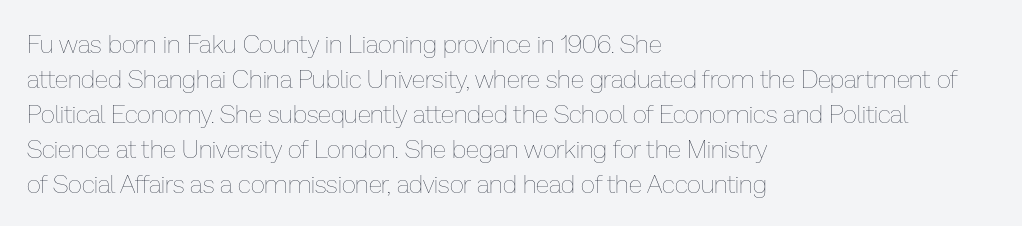
Nobody drew a line under any word here. The passage is arranged the way most books set body copy — flush left. Is the stroke heavy? The answer is a plain regular-or-lighter. Nobody touched the tracking dial on this one. A roman cut, with each character standing at attention. The space between consecutive lines is moderate.
